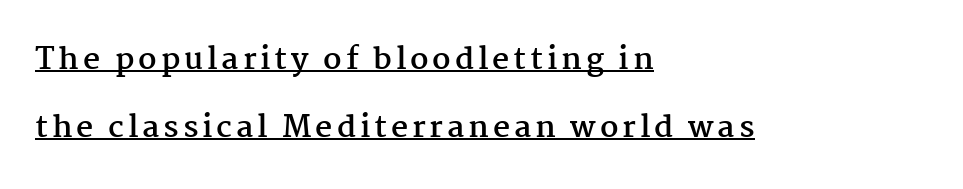
Q: Is the text bold? A: Yes.
Q: Is the text italic (slanted)? A: No, it is upright.
Q: Is the typeface a serif or a sans-serif typeface? A: Serif.
Q: Is the text underlined? A: Yes.
Q: How is the paragraph aligned? A: Left-aligned.
Q: Is the spacing between lines tight, normal or loose? A: Loose.
Q: Width (condensed, normal, or wide)? A: Normal.
Q: Stroke contrast? A: Medium.
Q: x-height? A: Medium.
Q: Monospaced? A: No.
